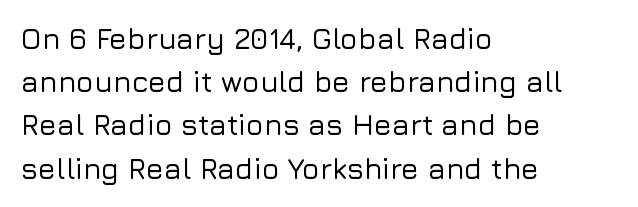
The text was rendered using a sans face with plain stroke endings. Every row of glyphs begins at an identical x-position on the left. Tracking here is standard; glyphs follow each other at the usual distance. Style check: upright.
